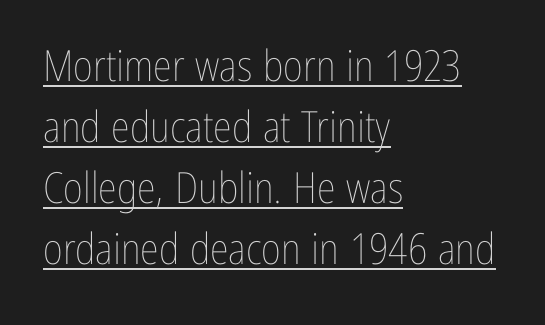
{"italic": "no", "bold": "no", "weight": "thin", "width": "condensed", "stroke_contrast": "low", "x_height": "medium", "monospaced": "no", "underline": "yes", "align": "left", "line_spacing": "normal", "line_spacing_ratio": 1.42, "letter_spacing": "normal", "letter_spacing_em": 0.0, "glyph_px": 43}
